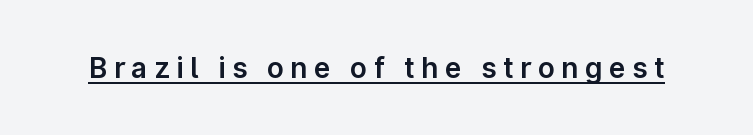
{"serif": "no", "italic": "no", "width": "normal", "stroke_contrast": "low", "x_height": "medium", "monospaced": "no", "underline": "yes", "letter_spacing": "wide", "letter_spacing_em": 0.23, "glyph_px": 28}
